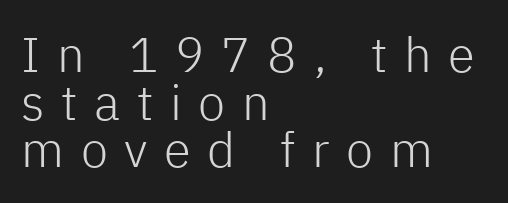
Each new line begins almost immediately beneath the previous one. The characters display no serif detailing; their extremities are plain. Honestly, there is no underline to notice here at all. Unbolded letterforms with no extra heft. This sample has the flowing, uneven cadence of proportional lettering.
